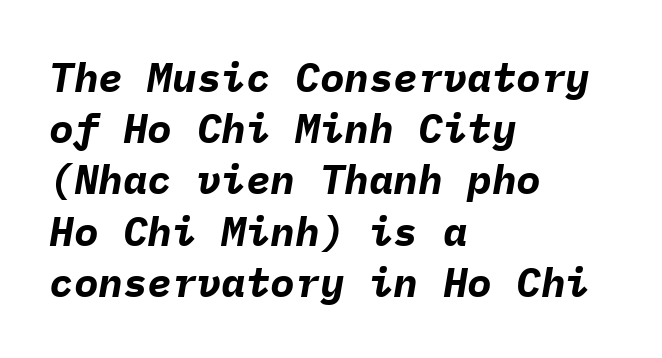
The image shows 41 px bold type, italic (leaning right), monospaced; set left-aligned, normal line spacing (1.25x), normal letter spacing, not underlined; low stroke contrast and a medium x-height.
